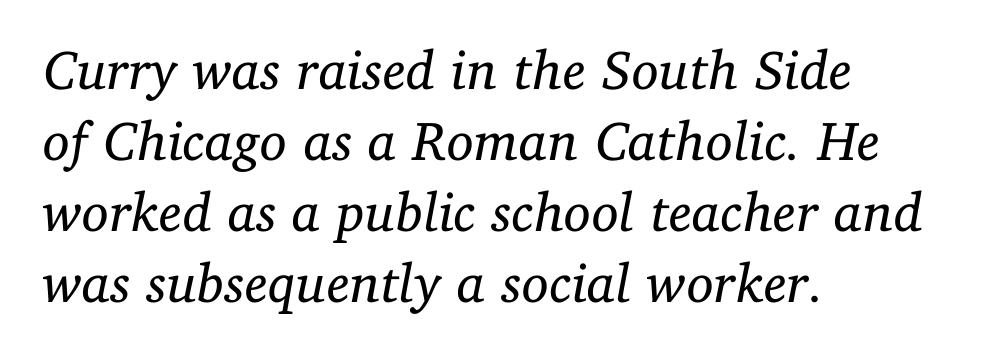
The image shows 55 px regular-weight serif type, italic (leaning right); set left-aligned, normal line spacing (1.29x), normal letter spacing, not underlined; low stroke contrast and a medium x-height.
